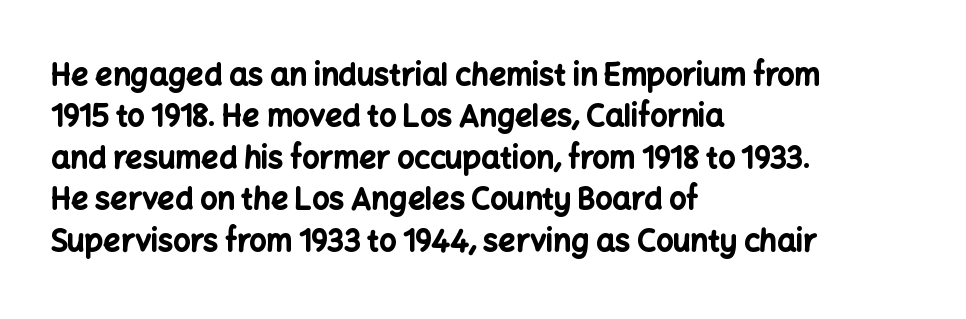
Q: Is the text bold? A: Yes.
Q: Is the text italic (slanted)? A: No, it is upright.
Q: Is the typeface a serif or a sans-serif typeface? A: Sans-serif.
Q: Is the text underlined? A: No.
Q: How is the paragraph aligned? A: Left-aligned.
Q: Is the spacing between letters normal or unusually wide? A: Normal.
Q: Is the spacing between lines tight, normal or loose? A: Normal.
Q: Width (condensed, normal, or wide)? A: Normal.
Q: Stroke contrast? A: Low.
Q: x-height? A: Medium.
Q: Monospaced? A: No.
